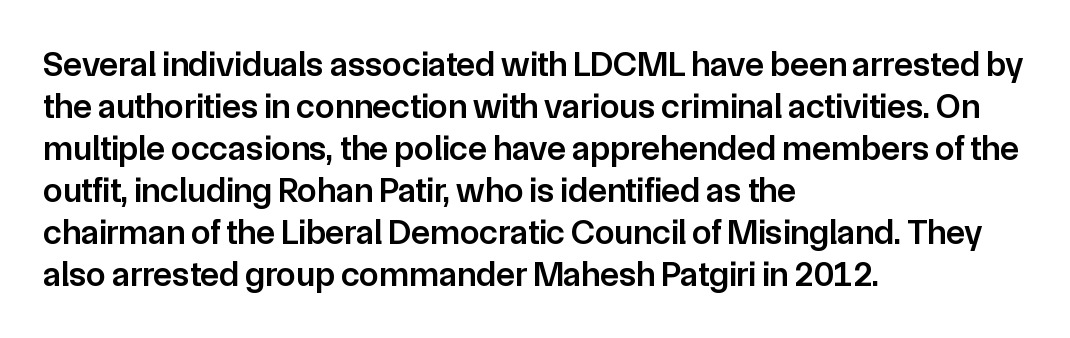
Q: Is the text bold? A: Semi-bold.
Q: Is the text italic (slanted)? A: No, it is upright.
Q: Is the typeface a serif or a sans-serif typeface? A: Sans-serif.
Q: Is the text underlined? A: No.
Q: How is the paragraph aligned? A: Left-aligned.
Q: Is the spacing between letters normal or unusually wide? A: Normal.
Q: Width (condensed, normal, or wide)? A: Normal.
Q: Stroke contrast? A: Low.
Q: x-height? A: Medium.
Q: Monospaced? A: No.
